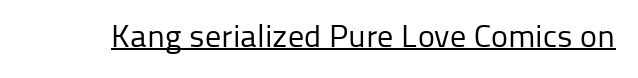
Q: Is the text bold? A: No.
Q: Is the text italic (slanted)? A: No, it is upright.
Q: Is the typeface a serif or a sans-serif typeface? A: Sans-serif.
Q: Is the text underlined? A: Yes.
Q: Is the spacing between letters normal or unusually wide? A: Normal.
Q: Width (condensed, normal, or wide)? A: Normal.
Q: Stroke contrast? A: Low.
Q: x-height? A: Medium.
Q: Monospaced? A: No.
